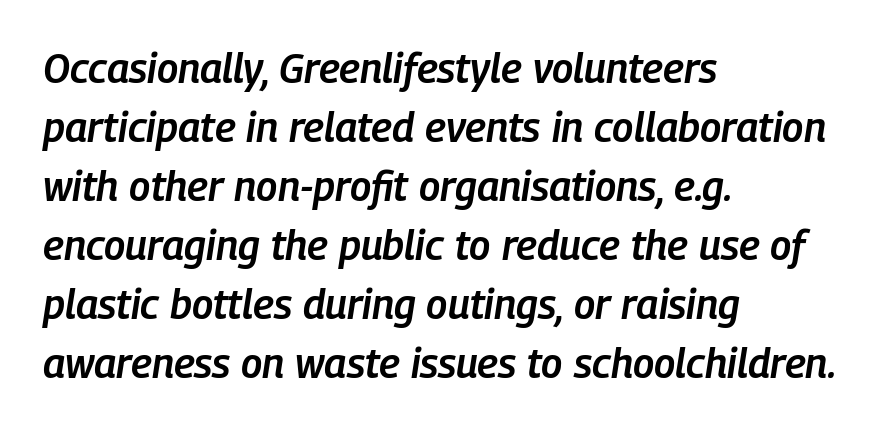
The image shows 41 px semibold, condensed type, italic (leaning right); set left-aligned, normal line spacing (1.44x), normal letter spacing, not underlined; low stroke contrast and a medium x-height.
